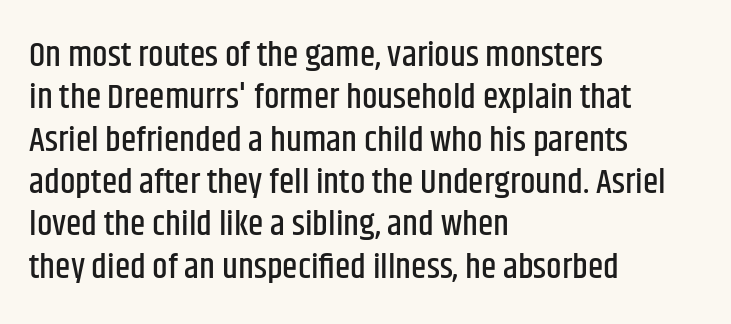
What stands out about the letter spacing? Nothing — it is the standard amount. Notice how the stems are strictly vertical — no italics here. Do the characters align in a grid? No, the font is proportional. Type style note: lacks serifs. Just letters on the line, the space beneath them empty.
